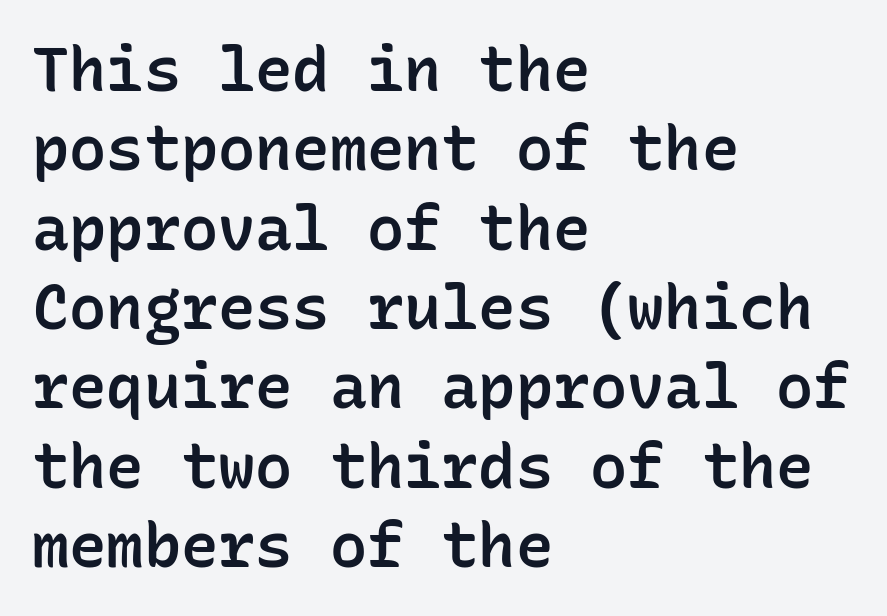
The face used here is a semibold: visibly heavier than regular, lighter than bold. Vertical strokes here are truly vertical. The lines sit at an ordinary, default distance from one another. Words float on clear page, feet unadorned. Leftover space on each line is placed entirely after the last word. The tracking reads as untouched default to a designer's eye.
